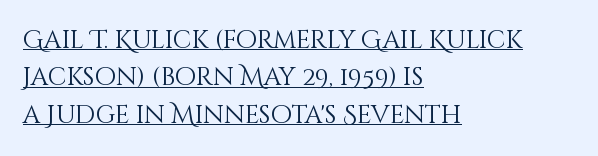
Q: Is the text bold? A: No.
Q: Is the text italic (slanted)? A: No, it is upright.
Q: Is the text underlined? A: Yes.
Q: How is the paragraph aligned? A: Left-aligned.
Q: Is the spacing between letters normal or unusually wide? A: Normal.
Q: Is the spacing between lines tight, normal or loose? A: Normal.
